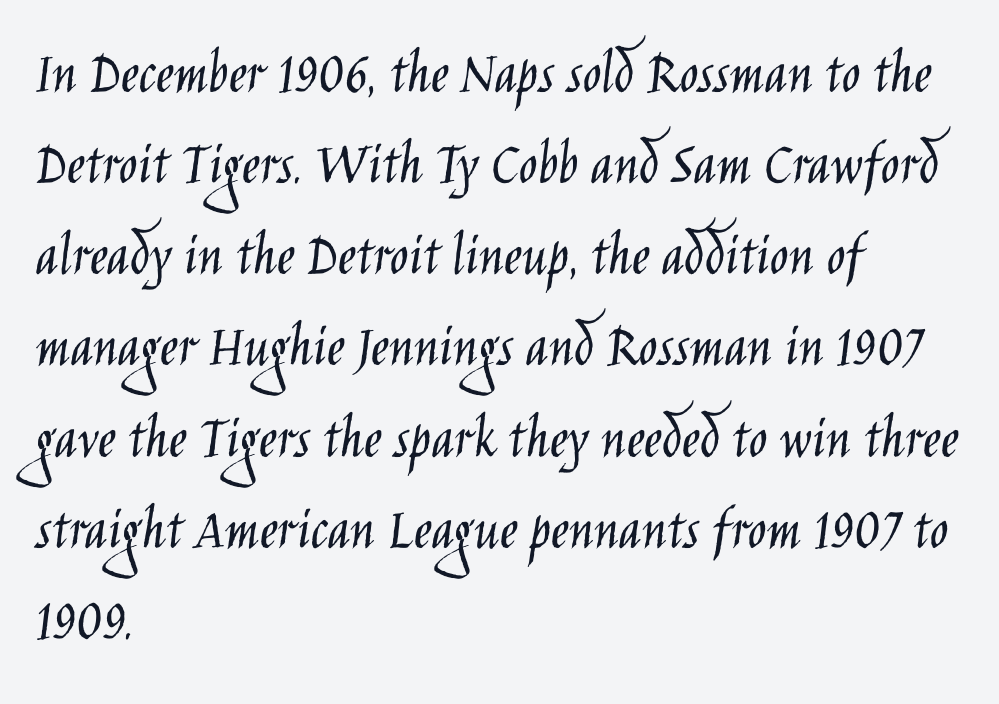
Q: Is the text bold? A: No.
Q: Is the text italic (slanted)? A: Yes.
Q: Is the typeface a serif or a sans-serif typeface? A: Sans-serif.
Q: Is the text underlined? A: No.
Q: How is the paragraph aligned? A: Left-aligned.
Q: Is the spacing between letters normal or unusually wide? A: Normal.
Q: Is the spacing between lines tight, normal or loose? A: Normal.
Q: Width (condensed, normal, or wide)? A: Condensed.
Q: Stroke contrast? A: Low.
Q: x-height? A: Large.
Q: Monospaced? A: No.
